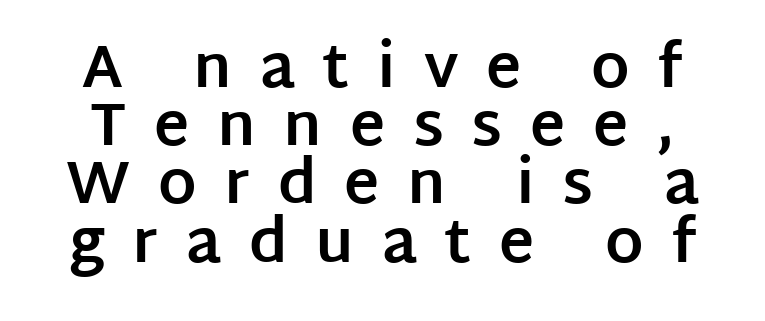
The image shows 60 px bold sans-serif type, upright; set centered, tight line spacing (0.97x), unusually wide letter spacing (+0.46 em), not underlined; low stroke contrast and a large x-height.
